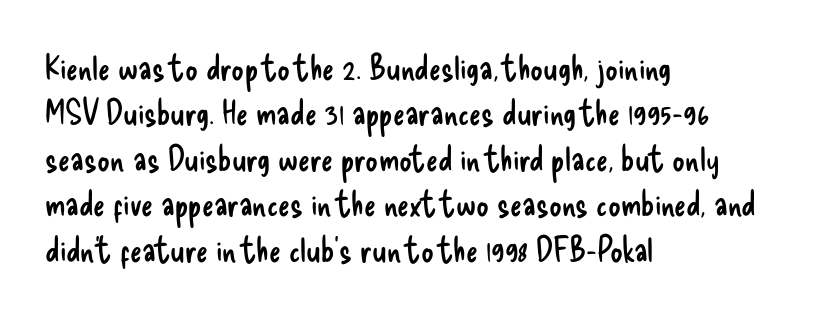
The image shows 35 px regular-weight, condensed sans-serif type, upright; set left-aligned, normal line spacing (1.3x), normal letter spacing, not underlined; low stroke contrast and a small x-height.
